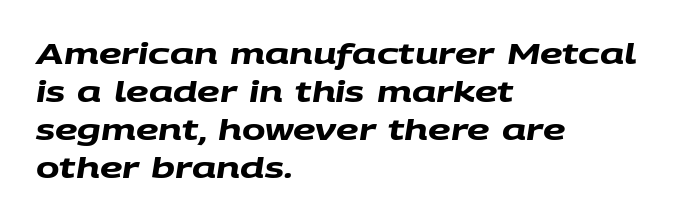
Q: Is the text bold? A: Yes.
Q: Is the typeface a serif or a sans-serif typeface? A: Sans-serif.
Q: Is the text underlined? A: No.
Q: How is the paragraph aligned? A: Left-aligned.
Q: Is the spacing between letters normal or unusually wide? A: Normal.
Q: Is the spacing between lines tight, normal or loose? A: Normal.
Q: Width (condensed, normal, or wide)? A: Wide.
Q: Stroke contrast? A: Medium.
Q: x-height? A: Large.
Q: Monospaced? A: No.
